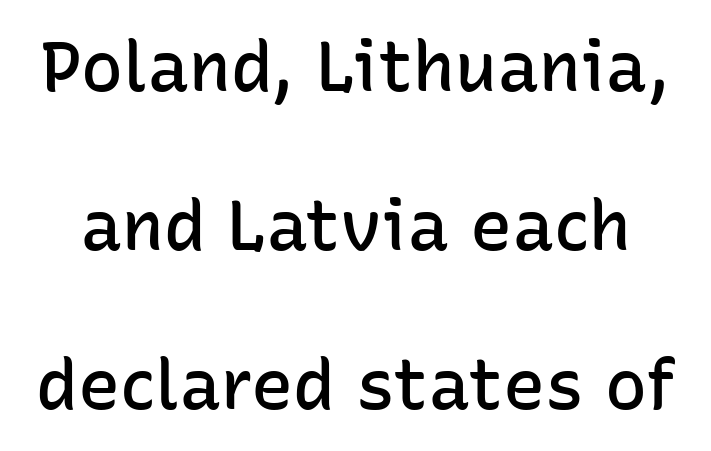
{"serif": "no", "italic": "no", "bold": "semi", "weight": "semibold", "width": "normal", "stroke_contrast": "low", "x_height": "medium", "monospaced": "no", "underline": "no", "line_spacing": "loose", "line_spacing_ratio": 2.27, "letter_spacing": "normal", "letter_spacing_em": 0.0, "glyph_px": 70}
